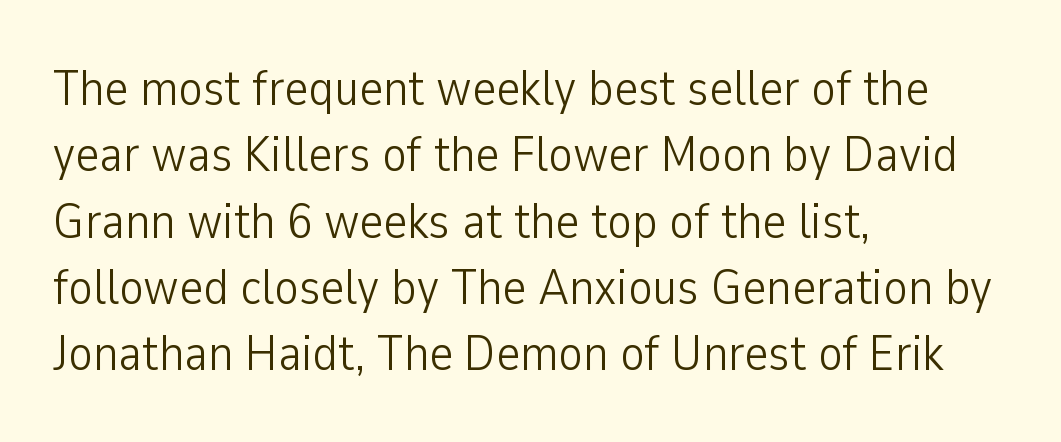
{"serif": "no", "italic": "no", "bold": "no", "weight": "light", "width": "condensed", "stroke_contrast": "low", "x_height": "medium", "monospaced": "no", "underline": "no", "align": "left", "line_spacing": "normal", "line_spacing_ratio": 1.3, "letter_spacing": "normal", "letter_spacing_em": 0.0, "glyph_px": 51}
